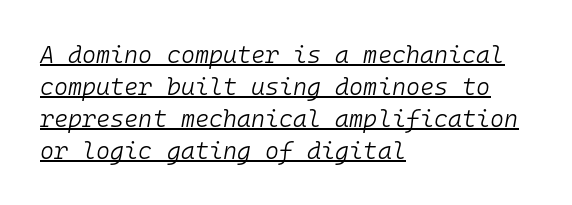
Is the type slanted? Yes — the strokes lean at a clear angle. Does the leading feel generous? No, just average. In CSS terms this would be text-align: left. Honestly, the letter spacing is just normal — you wouldn't notice it. No extra ink here — the face is not bold. A rule runs beneath these lines of type.
